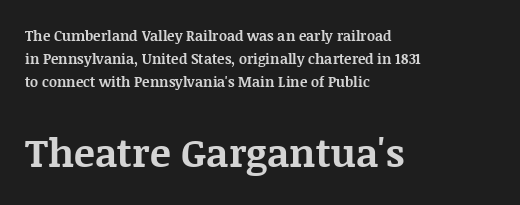
The image shows 39 px bold serif type, upright; set left-aligned, normal line spacing (1.65x), normal letter spacing, not underlined; the second (bottom) block is 2.79x larger; medium stroke contrast and a large x-height.
